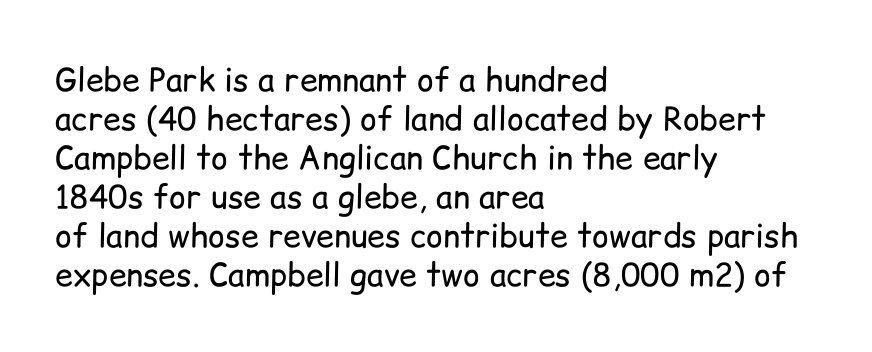
The image shows 32 px regular-weight sans-serif type, upright; set left-aligned, line spacing 1.22x, normal letter spacing, not underlined; low stroke contrast and a medium x-height.
